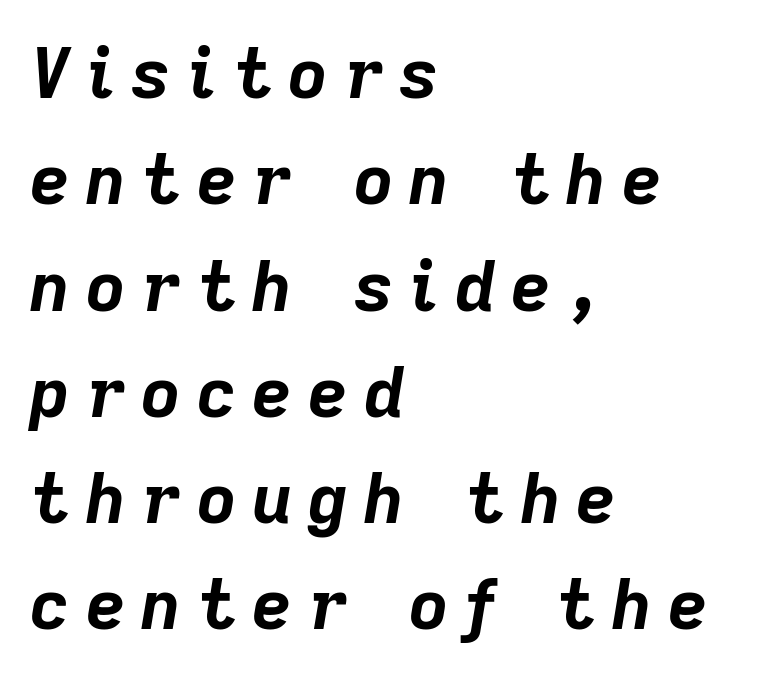
{"italic": "yes", "lean": "right", "slant_degrees": 9, "bold": "yes", "weight": "bold", "width": "normal", "stroke_contrast": "low", "x_height": "medium", "monospaced": "no", "underline": "no", "align": "left", "line_spacing": "normal", "line_spacing_ratio": 1.54, "letter_spacing": "wide", "letter_spacing_em": 0.23, "glyph_px": 69}
